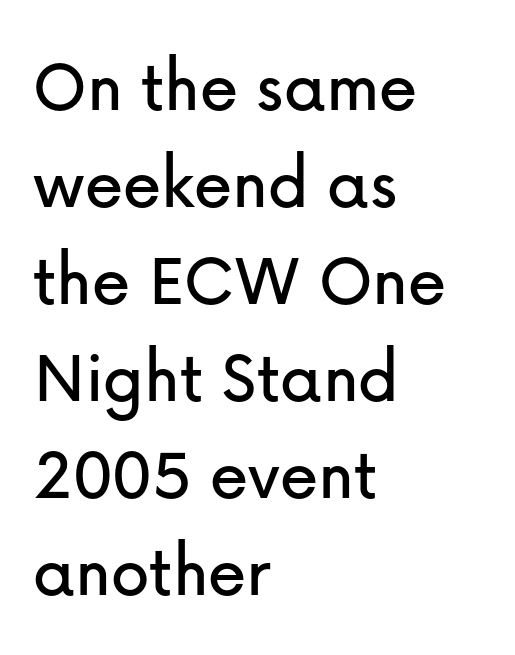
Q: Is the text italic (slanted)? A: No, it is upright.
Q: Is the typeface a serif or a sans-serif typeface? A: Sans-serif.
Q: Is the text underlined? A: No.
Q: How is the paragraph aligned? A: Left-aligned.
Q: Is the spacing between letters normal or unusually wide? A: Normal.
Q: Is the spacing between lines tight, normal or loose? A: Normal.
Q: Width (condensed, normal, or wide)? A: Normal.
Q: Stroke contrast? A: Low.
Q: x-height? A: Medium.
Q: Monospaced? A: No.
